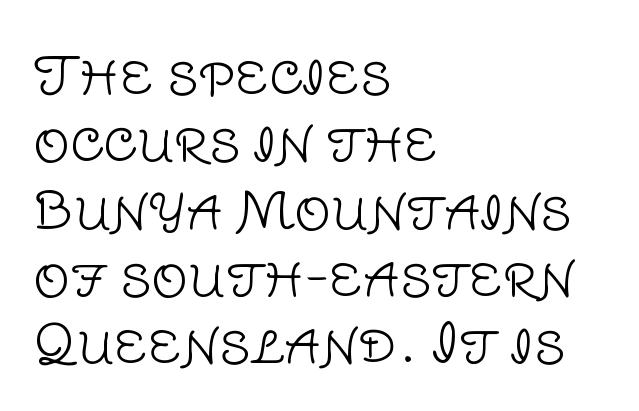
Line beginnings align vertically; line endings do not. Descenders are the only things crossing below the line. Proportional: the letters do not fall into vertical columns. The leading is moderate, giving the passage an even texture. No chunkiness to these letters — they're not bold.
